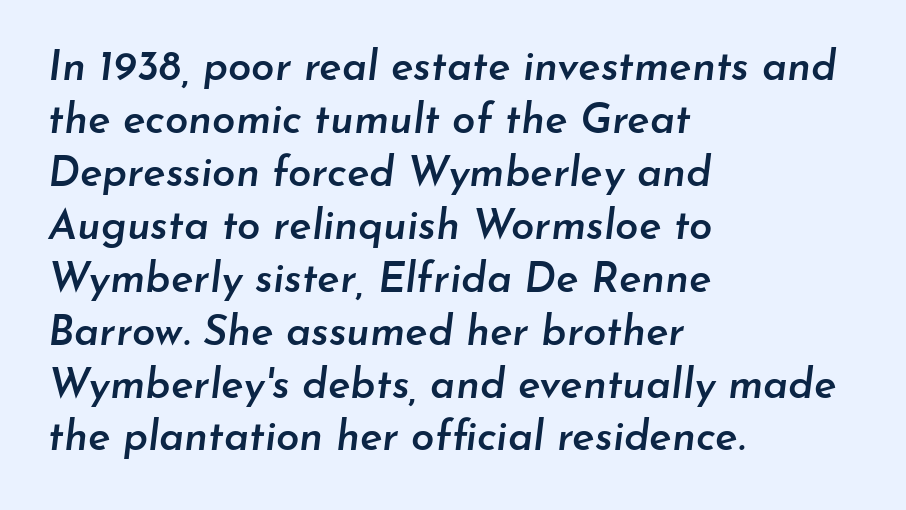
Q: Is the text bold? A: Semi-bold.
Q: Is the text italic (slanted)? A: Yes, it leans right by about 7 degrees.
Q: Is the text underlined? A: No.
Q: How is the paragraph aligned? A: Left-aligned.
Q: Is the spacing between letters normal or unusually wide? A: Normal.
Q: Is the spacing between lines tight, normal or loose? A: Normal.
Q: Width (condensed, normal, or wide)? A: Normal.
Q: Stroke contrast? A: Low.
Q: x-height? A: Small.
Q: Monospaced? A: No.
